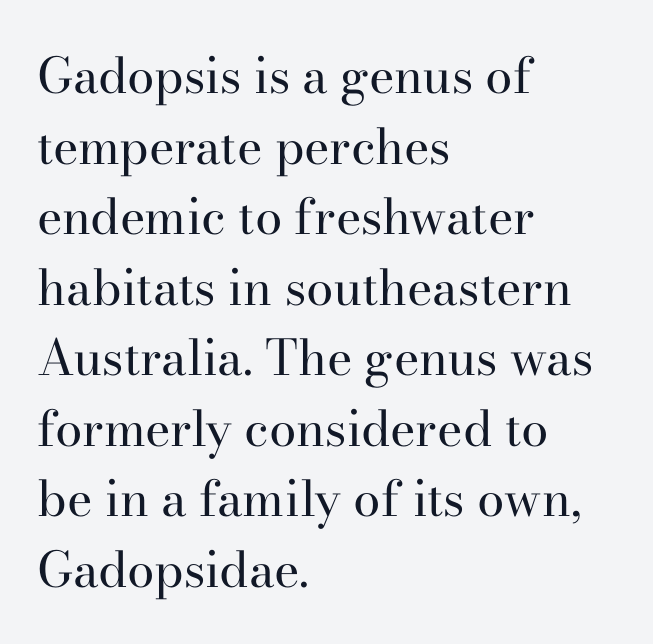
The image shows 49 px regular-weight serif type, upright; set left-aligned, normal line spacing (1.44x), normal letter spacing, not underlined; high stroke contrast and a small x-height.
